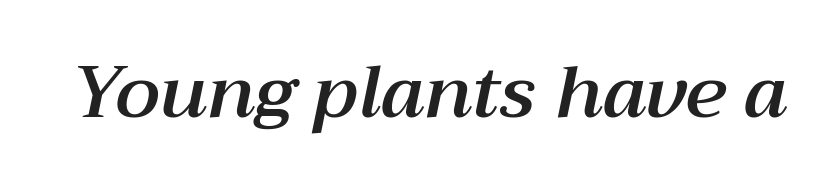
The image shows 73 px text type, italic (leaning right); set normal letter spacing, not underlined; medium stroke contrast and a medium x-height.
